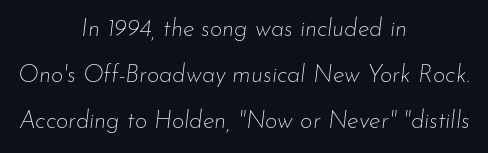
{"italic": "yes", "lean": "right", "slant_degrees": 7, "bold": "no", "underline": "no", "align": "center", "line_spacing": "loose", "line_spacing_ratio": 1.92, "letter_spacing": "normal", "letter_spacing_em": 0.0, "glyph_px": 24}
